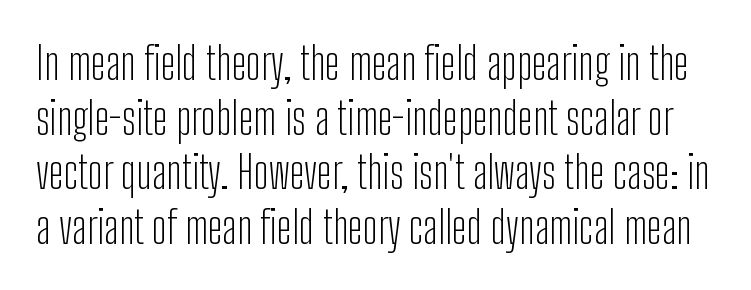
Q: Is the text bold? A: No.
Q: Is the text italic (slanted)? A: No, it is upright.
Q: Is the typeface a serif or a sans-serif typeface? A: Sans-serif.
Q: Is the text underlined? A: No.
Q: Is the spacing between letters normal or unusually wide? A: Normal.
Q: Width (condensed, normal, or wide)? A: Condensed.
Q: Stroke contrast? A: Low.
Q: x-height? A: Medium.
Q: Monospaced? A: No.
